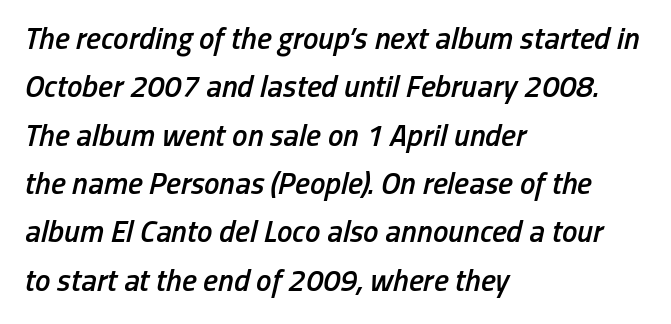
Q: Is the text bold? A: Semi-bold.
Q: Is the text italic (slanted)? A: Yes, it leans right by about 13 degrees.
Q: Is the text underlined? A: No.
Q: How is the paragraph aligned? A: Left-aligned.
Q: Is the spacing between letters normal or unusually wide? A: Normal.
Q: Is the spacing between lines tight, normal or loose? A: Normal.
Q: Width (condensed, normal, or wide)? A: Condensed.
Q: Stroke contrast? A: Low.
Q: x-height? A: Medium.
Q: Monospaced? A: No.
